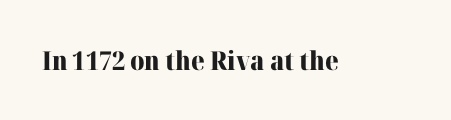
{"italic": "no", "bold": "yes", "underline": "no", "letter_spacing": "normal", "letter_spacing_em": 0.0, "glyph_px": 26}
